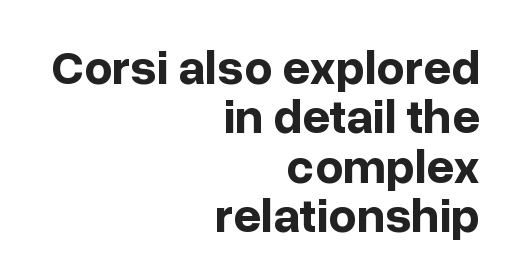
Q: Is the text bold? A: Yes.
Q: Is the text italic (slanted)? A: No, it is upright.
Q: Is the typeface a serif or a sans-serif typeface? A: Sans-serif.
Q: Is the text underlined? A: No.
Q: How is the paragraph aligned? A: Right-aligned.
Q: Is the spacing between letters normal or unusually wide? A: Normal.
Q: Is the spacing between lines tight, normal or loose? A: Tight.
Q: Width (condensed, normal, or wide)? A: Normal.
Q: Stroke contrast? A: Low.
Q: x-height? A: Medium.
Q: Monospaced? A: No.
